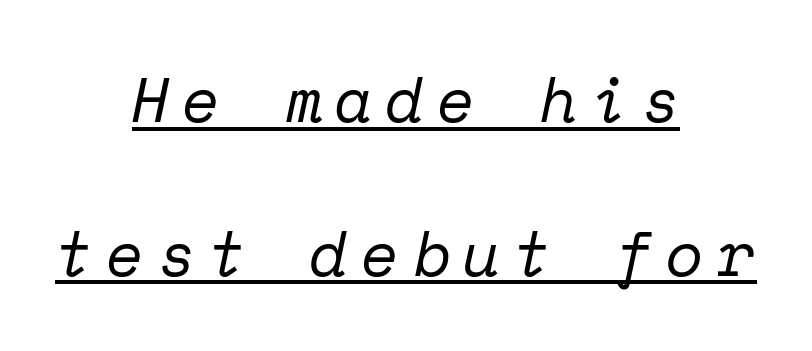
{"serif": "yes", "italic": "yes", "lean": "right", "slant_degrees": 12, "bold": "no", "weight": "regular", "width": "normal", "stroke_contrast": "low", "x_height": "medium", "monospaced": "yes", "underline": "yes", "align": "center", "line_spacing": "loose", "line_spacing_ratio": 2.48, "letter_spacing": "wide", "letter_spacing_em": 0.21, "glyph_px": 62}
